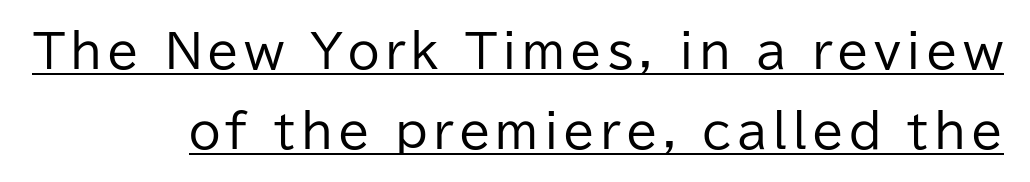
{"serif": "no", "italic": "no", "bold": "no", "weight": "regular", "width": "normal", "stroke_contrast": "low", "x_height": "medium", "monospaced": "no", "underline": "yes", "align": "right", "line_spacing_ratio": 1.74, "glyph_px": 46}
